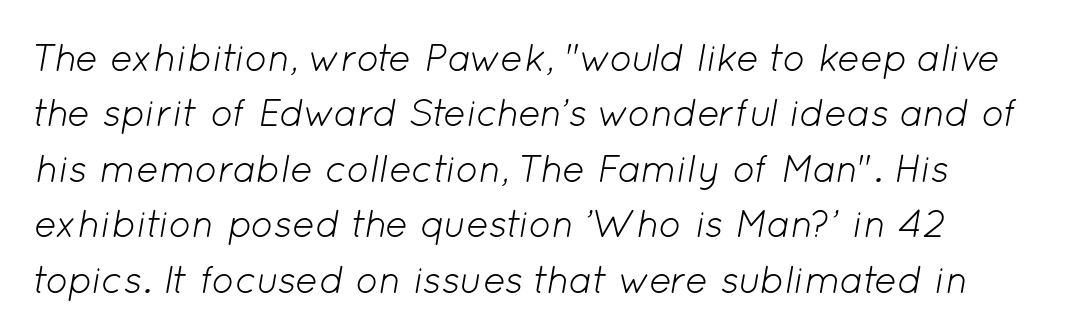
{"italic": "yes", "lean": "right", "slant_degrees": 12, "bold": "no", "weight": "light", "width": "normal", "stroke_contrast": "low", "x_height": "medium", "monospaced": "no", "underline": "no", "line_spacing": "normal", "line_spacing_ratio": 1.46, "letter_spacing": "normal", "letter_spacing_em": 0.0, "glyph_px": 38}
